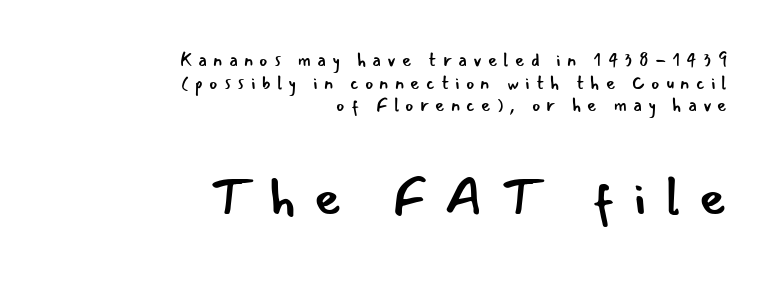
{"serif": "no", "italic": "no", "bold": "no", "weight": "regular", "width": "normal", "stroke_contrast": "low", "x_height": "small", "monospaced": "no", "underline": "no", "align": "right", "line_spacing": "normal", "line_spacing_ratio": 1.26, "letter_spacing": "wide", "letter_spacing_em": 0.34, "larger_block": "second", "size_ratio": 2.94, "glyph_px": 53}
